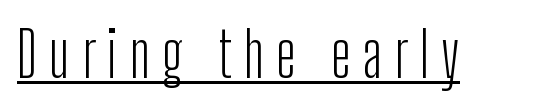
{"serif": "no", "italic": "no", "bold": "no", "weight": "light", "width": "condensed", "stroke_contrast": "low", "x_height": "medium", "monospaced": "no", "underline": "yes", "glyph_px": 62}
